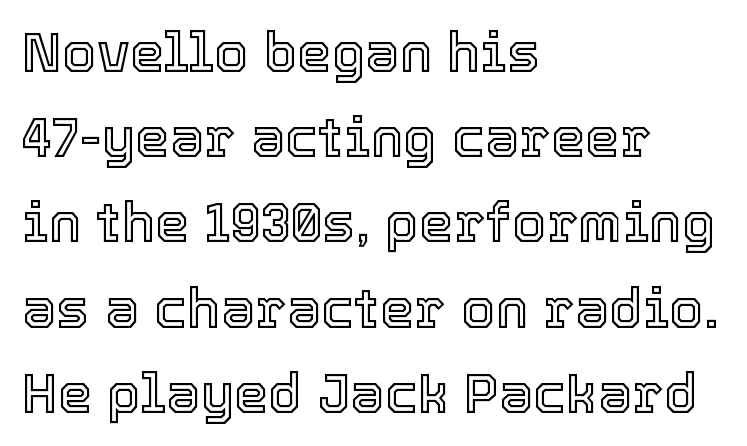
The image shows 55 px text type, upright; set left-aligned, normal line spacing (1.55x), normal letter spacing, not underlined; a medium x-height.
